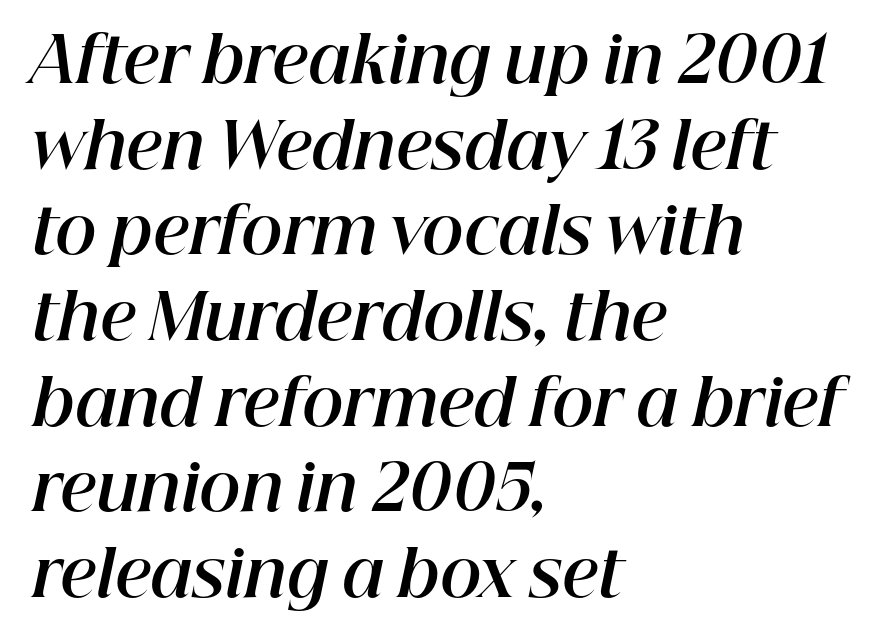
The image shows 63 px bold type, italic (leaning right); set left-aligned, normal line spacing (1.36x), normal letter spacing, not underlined; high stroke contrast and a medium x-height.
